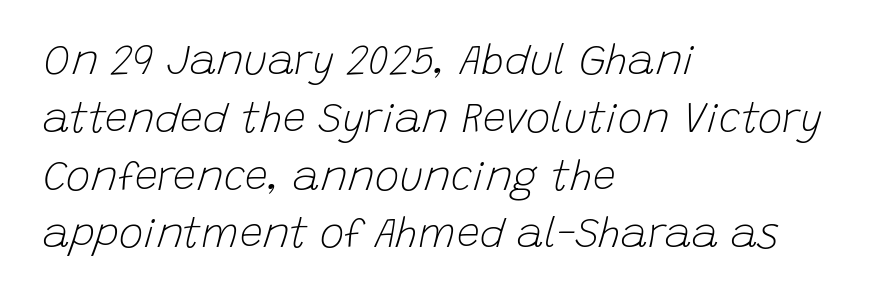
{"italic": "yes", "lean": "right", "slant_degrees": 15, "bold": "no", "weight": "light", "width": "normal", "stroke_contrast": "low", "x_height": "large", "monospaced": "no", "underline": "no", "align": "left", "line_spacing": "normal", "line_spacing_ratio": 1.41, "letter_spacing": "normal", "letter_spacing_em": 0.0, "glyph_px": 41}
